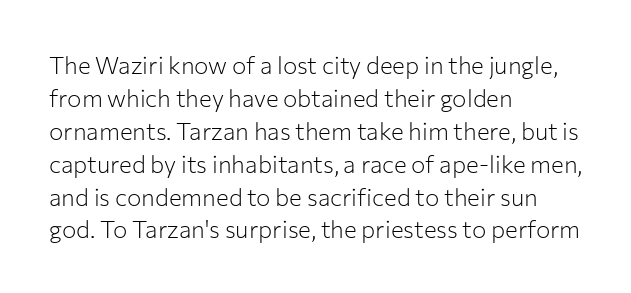
The image shows 24 px text type, upright; set left-aligned, normal line spacing (1.37x), normal letter spacing, not underlined.
